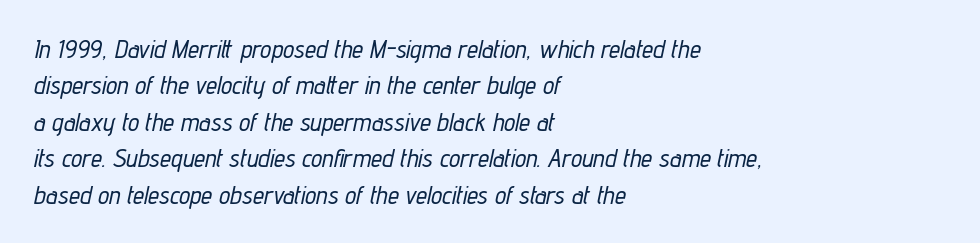
Decoration check: the copy has no underline. Horizontal alignment here is leftward, the default for most running prose. Line spacing here is normal. Each word holds together tightly as a unit, with standard inter-letter gaps.
